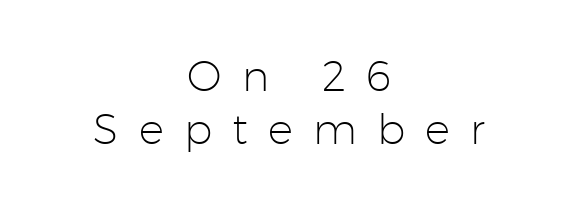
Is there much room between lines? A standard amount, neither cramped nor airy. Varying glyph widths throughout — classic text-font behaviour. Bare-footed words on every line. The font's upright variant was chosen for this text. The strokes are not fattened; the text isn't bold.
